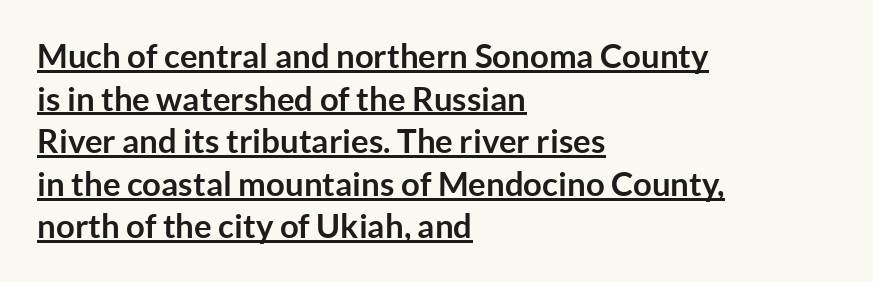
{"serif": "no", "italic": "no", "bold": "yes", "weight": "semibold", "width": "normal", "stroke_contrast": "low", "x_height": "medium", "monospaced": "no", "underline": "yes", "align": "left", "line_spacing": "normal", "line_spacing_ratio": 1.29, "letter_spacing": "normal", "letter_spacing_em": 0.0, "glyph_px": 33}
